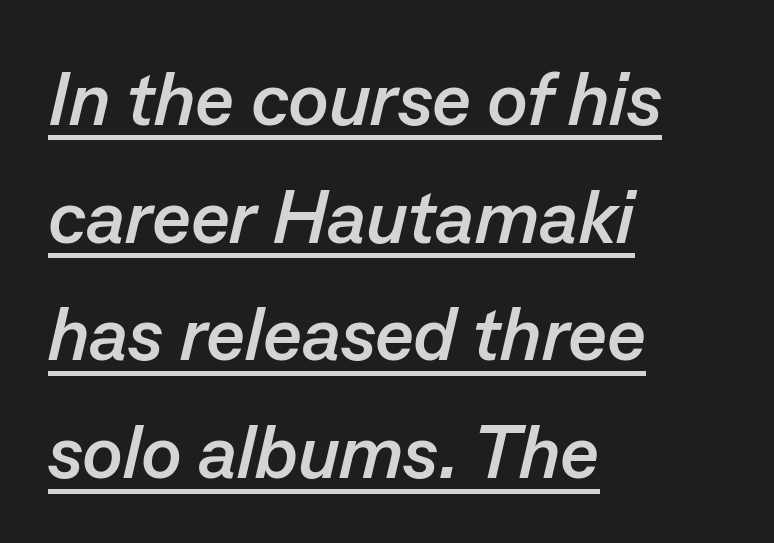
{"italic": "yes", "lean": "right", "slant_degrees": 13, "bold": "yes", "weight": "semibold", "width": "normal", "stroke_contrast": "low", "x_height": "medium", "monospaced": "no", "underline": "yes", "align": "left", "line_spacing": "normal", "line_spacing_ratio": 1.57, "letter_spacing": "normal", "letter_spacing_em": 0.0, "glyph_px": 75}
